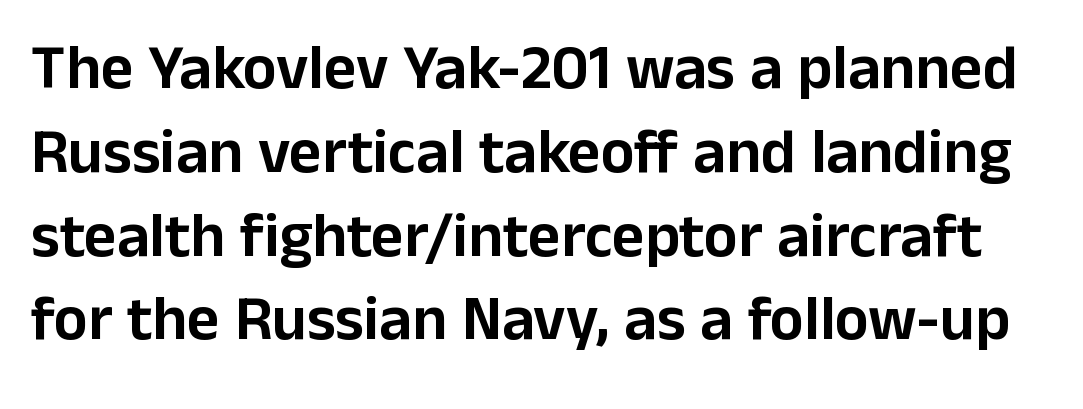
A typesetter would call this proportional, since set widths differ per character. Do the letters lean? They stand straight. Is the letter spacing exaggerated? No — it looks like the ordinary default. A sans-serif font was chosen for this passage. These lines sit exactly where default settings would place them. Beneath every word, the page is bare.
